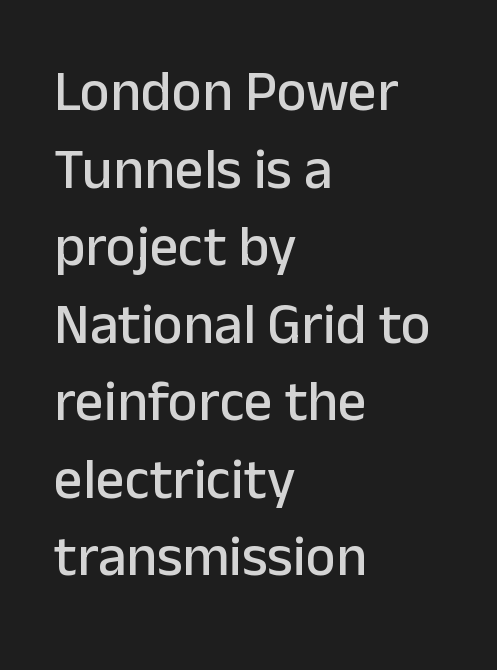
{"serif": "no", "italic": "no", "width": "normal", "stroke_contrast": "low", "x_height": "medium", "monospaced": "no", "underline": "no", "align": "left", "line_spacing": "normal", "line_spacing_ratio": 1.36, "letter_spacing": "normal", "letter_spacing_em": 0.0, "glyph_px": 57}
